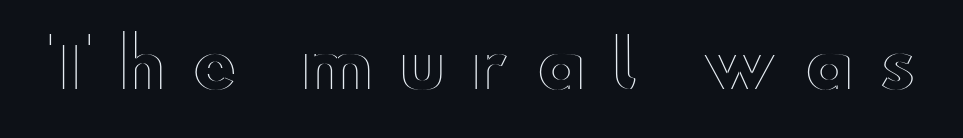
The image shows 67 px wide type, upright; set unusually wide letter spacing (+0.39 em), not underlined; a small x-height.
